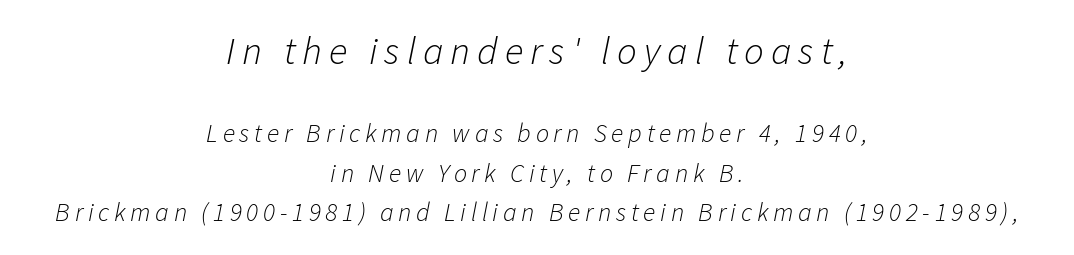
The image shows 39 px light type, italic (leaning right); set centered, normal line spacing (1.53x), not underlined; the first (top) block is 1.5x larger; low stroke contrast and a medium x-height.
